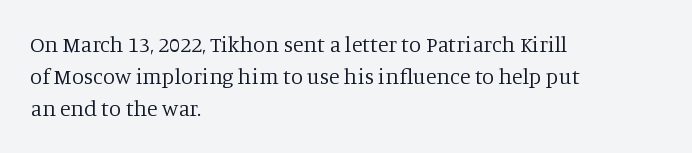
Weight: in the light-to-regular range. These lines keep a tight, regular rhythm from letter to letter. Any mark beneath the type? The region is blank. Left-aligned paragraph, ragged on the right. If you drew a line through each stem, it would be perfectly vertical. Honestly, the row spacing looks completely unremarkable.
